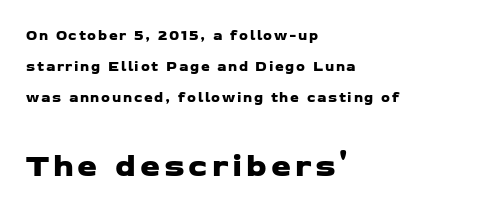
The image shows 32 px wide sans-serif type; set left-aligned, loose line spacing (2.22x), not underlined; the second (bottom) block is 2.29x larger; low stroke contrast and a medium x-height.
